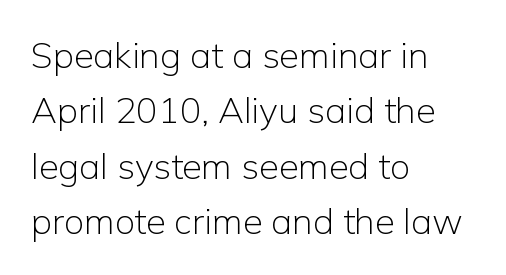
The image shows 36 px light sans-serif type, upright; set left-aligned, normal line spacing (1.54x), normal letter spacing, not underlined; low stroke contrast and a medium x-height.
